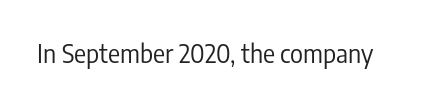
Q: Is the text bold? A: No.
Q: Is the text italic (slanted)? A: No, it is upright.
Q: Is the text underlined? A: No.
Q: Is the spacing between letters normal or unusually wide? A: Normal.
